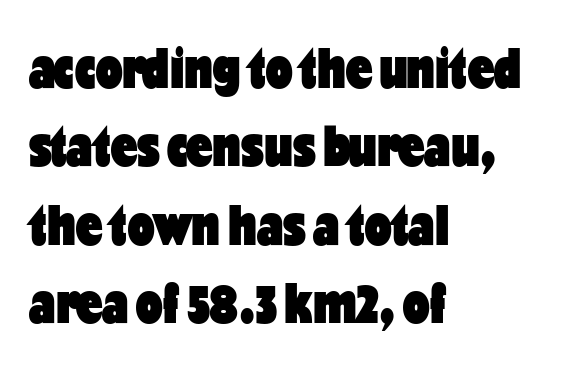
{"serif": "no", "italic": "no", "bold": "yes", "weight": "heavy", "width": "condensed", "stroke_contrast": "low", "x_height": "medium", "monospaced": "no", "underline": "no", "align": "left", "line_spacing": "normal", "line_spacing_ratio": 1.33, "letter_spacing": "normal", "letter_spacing_em": 0.0, "glyph_px": 59}
